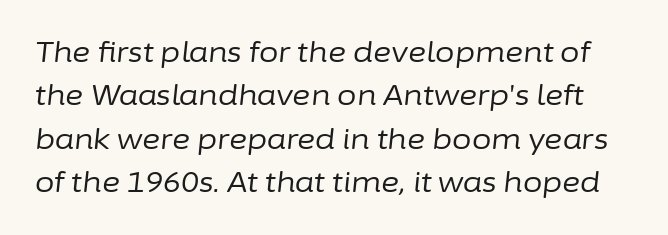
Q: Is the text bold? A: No.
Q: Is the text italic (slanted)? A: Yes, it leans right by about 6 degrees.
Q: Is the text underlined? A: No.
Q: Is the spacing between letters normal or unusually wide? A: Normal.
Q: Is the spacing between lines tight, normal or loose? A: Normal.
Q: Width (condensed, normal, or wide)? A: Normal.
Q: Stroke contrast? A: Low.
Q: x-height? A: Medium.
Q: Monospaced? A: No.
